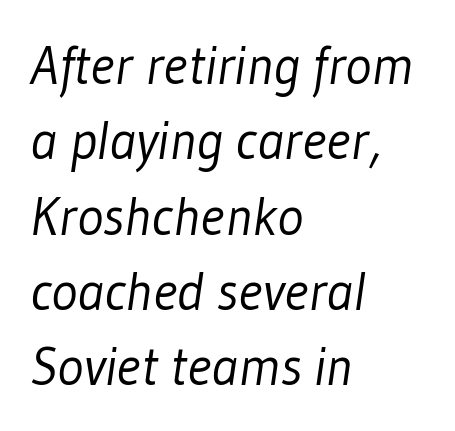
The image shows 55 px light, condensed sans-serif type; set left-aligned, normal line spacing (1.37x), normal letter spacing, not underlined; low stroke contrast and a medium x-height.
